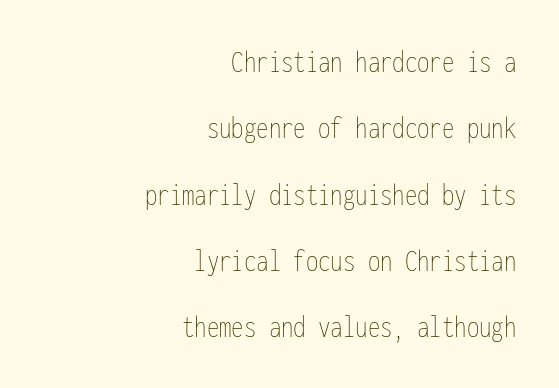
{"italic": "no", "bold": "no", "weight": "thin", "width": "condensed", "stroke_contrast": "low", "x_height": "medium", "monospaced": "yes", "underline": "no", "align": "right", "line_spacing": "loose", "line_spacing_ratio": 2.01, "letter_spacing": "normal", "letter_spacing_em": 0.0, "glyph_px": 33}
